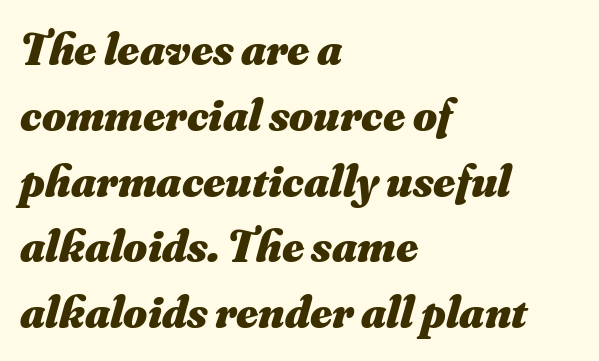
The image shows 46 px heavy type, italic (leaning right); set left-aligned, normal line spacing (1.43x), normal letter spacing, not underlined; medium stroke contrast and a small x-height.
